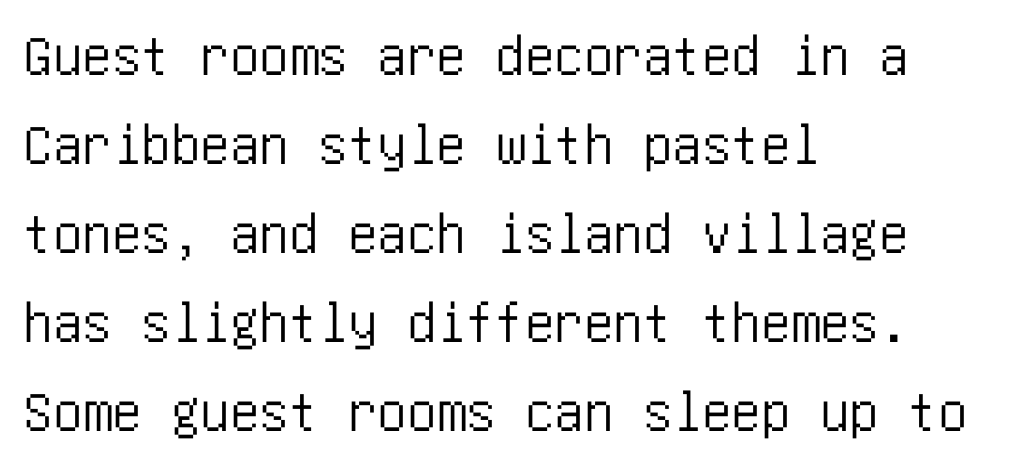
The image shows 59 px condensed sans-serif type, upright; set left-aligned, normal line spacing (1.51x), normal letter spacing, not underlined; low stroke contrast and a large x-height.
